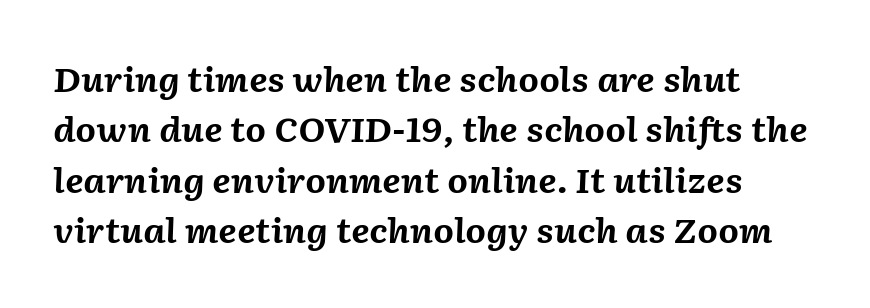
{"italic": "yes", "lean": "right", "slant_degrees": 2, "bold": "yes", "weight": "bold", "width": "normal", "stroke_contrast": "medium", "x_height": "medium", "monospaced": "no", "underline": "no", "line_spacing": "normal", "line_spacing_ratio": 1.53, "letter_spacing": "normal", "letter_spacing_em": 0.0, "glyph_px": 33}
